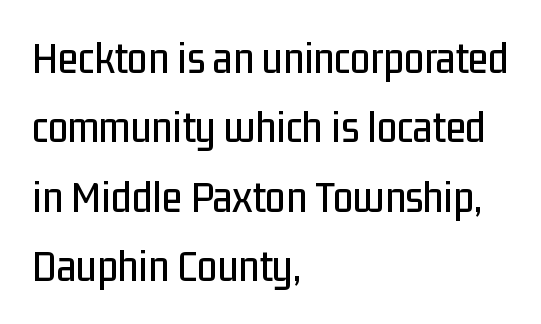
Q: Is the text italic (slanted)? A: No, it is upright.
Q: Is the typeface a serif or a sans-serif typeface? A: Sans-serif.
Q: Is the text underlined? A: No.
Q: How is the paragraph aligned? A: Left-aligned.
Q: Is the spacing between letters normal or unusually wide? A: Normal.
Q: Is the spacing between lines tight, normal or loose? A: Normal.
Q: Width (condensed, normal, or wide)? A: Condensed.
Q: Stroke contrast? A: Low.
Q: x-height? A: Medium.
Q: Monospaced? A: No.
